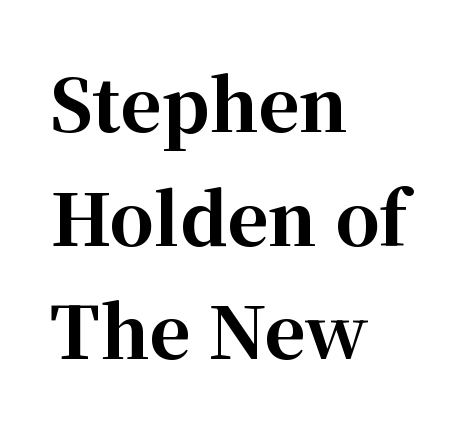
{"serif": "yes", "italic": "no", "bold": "yes", "weight": "bold", "width": "normal", "stroke_contrast": "high", "x_height": "medium", "monospaced": "no", "underline": "no", "align": "left", "line_spacing": "normal", "line_spacing_ratio": 1.6, "letter_spacing": "normal", "letter_spacing_em": 0.0, "glyph_px": 71}
